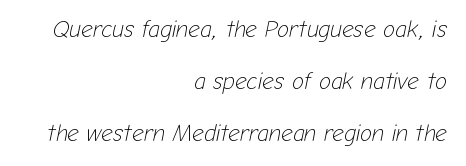
The image shows 23 px text type, italic (leaning right); set right-aligned, loose line spacing (2.26x), normal letter spacing, not underlined.
